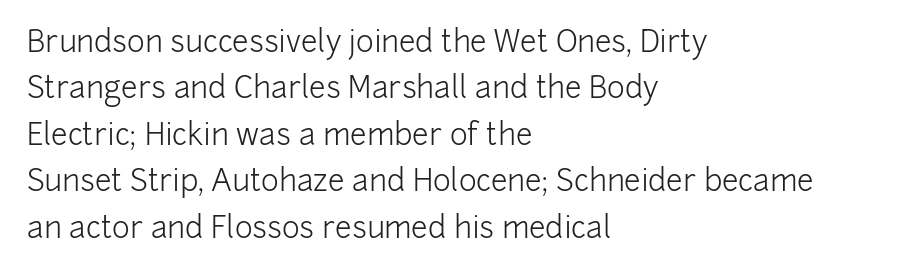
Each letter keeps its own natural width here, so spacing adapts to shape. The font family rendered here belongs to the sans-serif group. Each row of text sits above clean, open space. The face looks like a standard text weight, possibly lighter.
